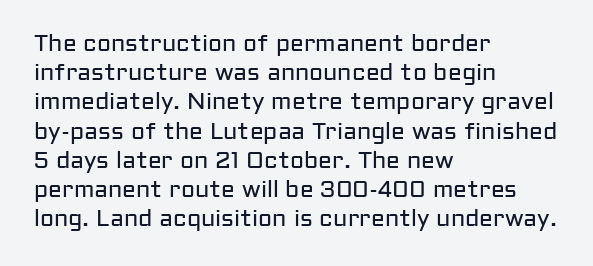
Nothing unusual about the tracking: characters are spaced as the font intends. Caption: multi-line text, flush left, ragged right. How would I describe the line gaps? Plain and ordinary. Unbolded letterforms with no extra heft.
